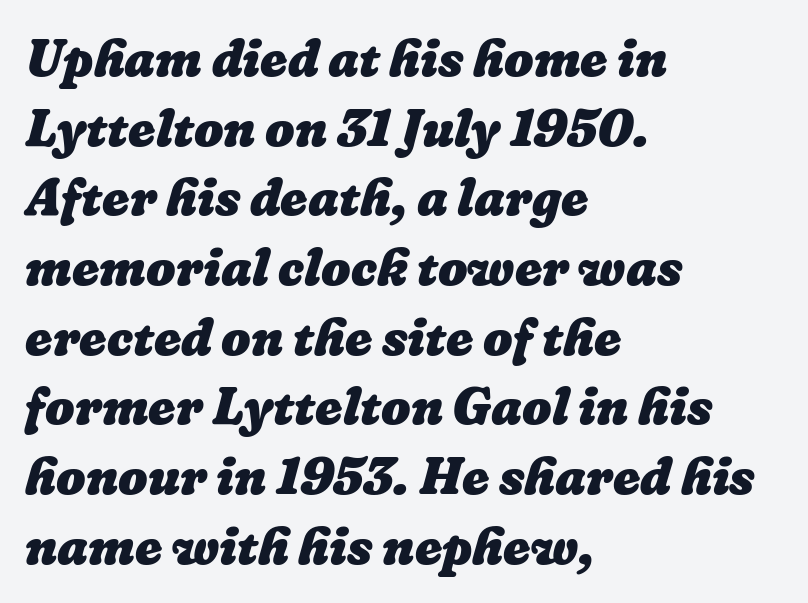
Q: Is the text bold? A: Yes.
Q: Is the text underlined? A: No.
Q: How is the paragraph aligned? A: Left-aligned.
Q: Is the spacing between letters normal or unusually wide? A: Normal.
Q: Is the spacing between lines tight, normal or loose? A: Normal.
Q: Width (condensed, normal, or wide)? A: Normal.
Q: Stroke contrast? A: Low.
Q: x-height? A: Medium.
Q: Monospaced? A: No.
